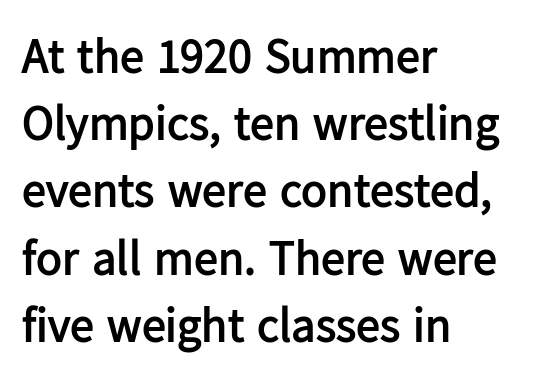
{"serif": "no", "italic": "no", "bold": "yes", "weight": "semibold", "width": "normal", "stroke_contrast": "low", "x_height": "medium", "monospaced": "no", "underline": "no", "align": "left", "line_spacing": "normal", "line_spacing_ratio": 1.4, "letter_spacing": "normal", "letter_spacing_em": 0.0, "glyph_px": 48}
